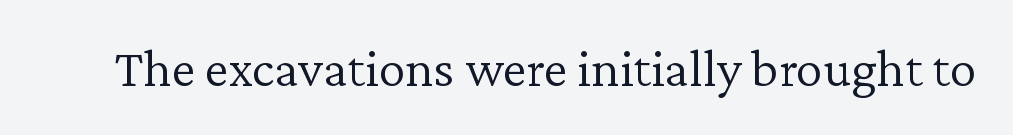
Vertical strokes here are truly vertical. No extra tracking has been applied to these lines. Varying glyph widths throughout — classic text-font behaviour. Letters have the restrained weight of plain body copy at most. Underlining? Definitely not there. Note: serifs present on the glyphs.
